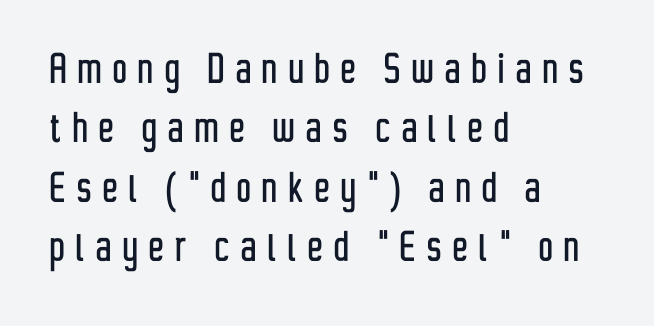
The image shows 49 px condensed sans-serif type, upright; set left-aligned, line spacing 1.21x, unusually wide letter spacing (+0.24 em), not underlined; low stroke contrast and a medium x-height.
